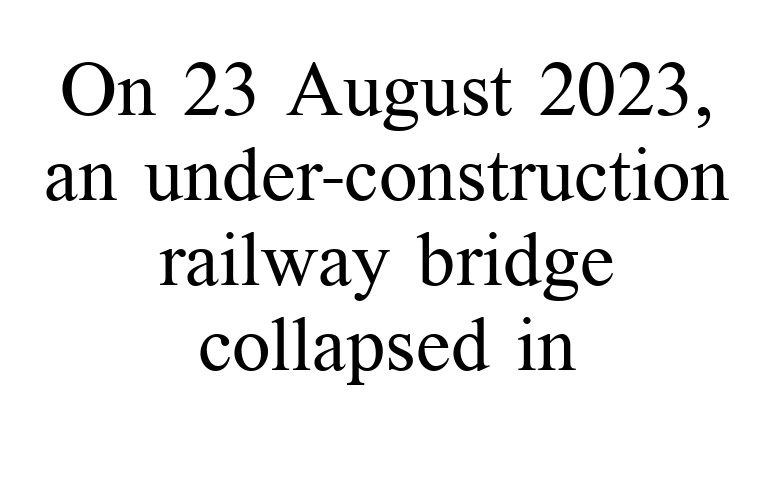
The image shows 76 px regular-weight serif type, upright; set centered, tight line spacing (1.12x), normal letter spacing, not underlined; medium stroke contrast and a medium x-height.
